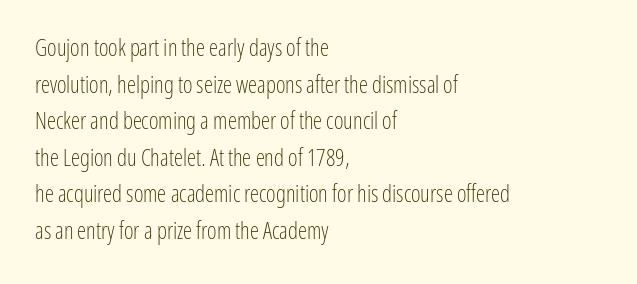
Notice how descenders clear the ascenders below comfortably — that's standard leading. Heft: none added — not bold. Posture: upright roman. The tracking reads as untouched default to a designer's eye. If you drew a ruler down the left edge, every line would touch it.
